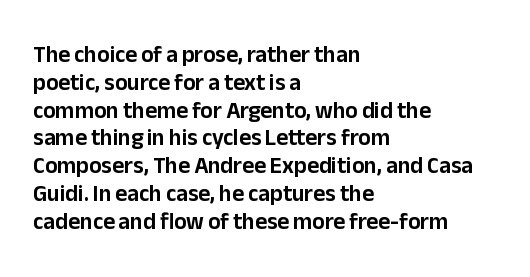
The image shows 23 px text type, upright; set left-aligned, line spacing 1.21x, normal letter spacing, not underlined.
